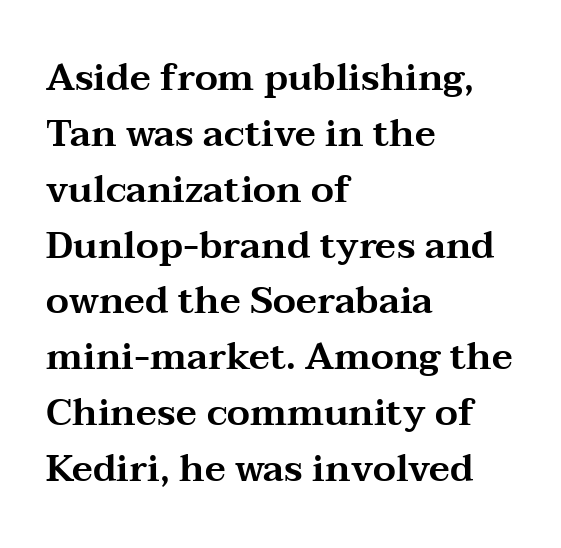
Q: Is the text italic (slanted)? A: No, it is upright.
Q: Is the typeface a serif or a sans-serif typeface? A: Serif.
Q: Is the text underlined? A: No.
Q: How is the paragraph aligned? A: Left-aligned.
Q: Is the spacing between letters normal or unusually wide? A: Normal.
Q: Is the spacing between lines tight, normal or loose? A: Normal.
Q: Width (condensed, normal, or wide)? A: Wide.
Q: Stroke contrast? A: Medium.
Q: x-height? A: Medium.
Q: Monospaced? A: No.
